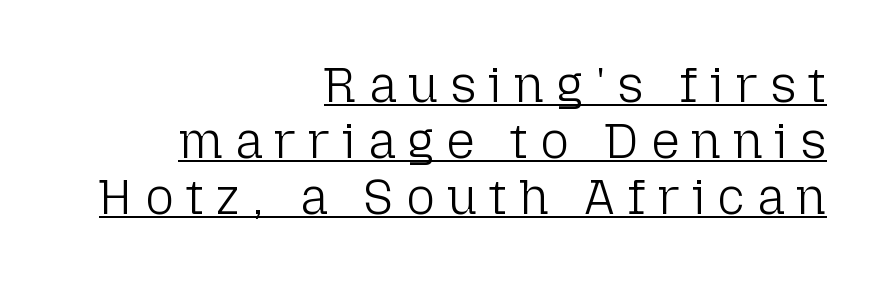
{"serif": "no", "italic": "no", "bold": "no", "weight": "light", "width": "normal", "stroke_contrast": "low", "x_height": "medium", "monospaced": "no", "underline": "yes", "align": "right", "line_spacing": "tight", "line_spacing_ratio": 1.14, "letter_spacing": "wide", "letter_spacing_em": 0.25, "glyph_px": 49}
